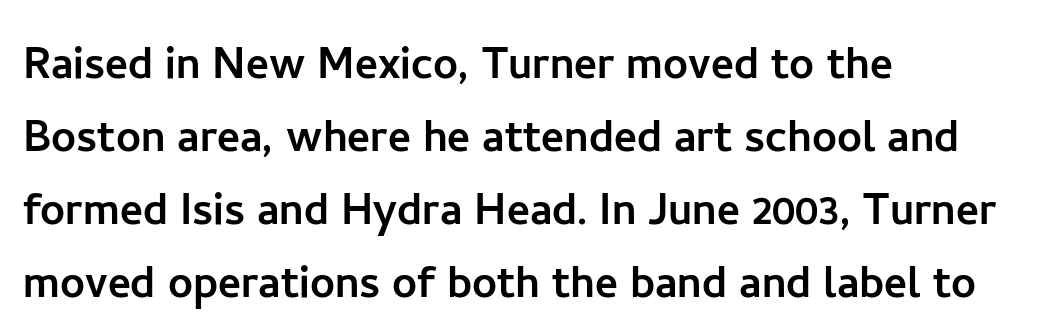
{"serif": "no", "italic": "no", "width": "normal", "stroke_contrast": "low", "x_height": "medium", "monospaced": "no", "underline": "no", "align": "left", "line_spacing": "normal", "line_spacing_ratio": 1.33, "letter_spacing": "normal", "letter_spacing_em": 0.0, "glyph_px": 55}
